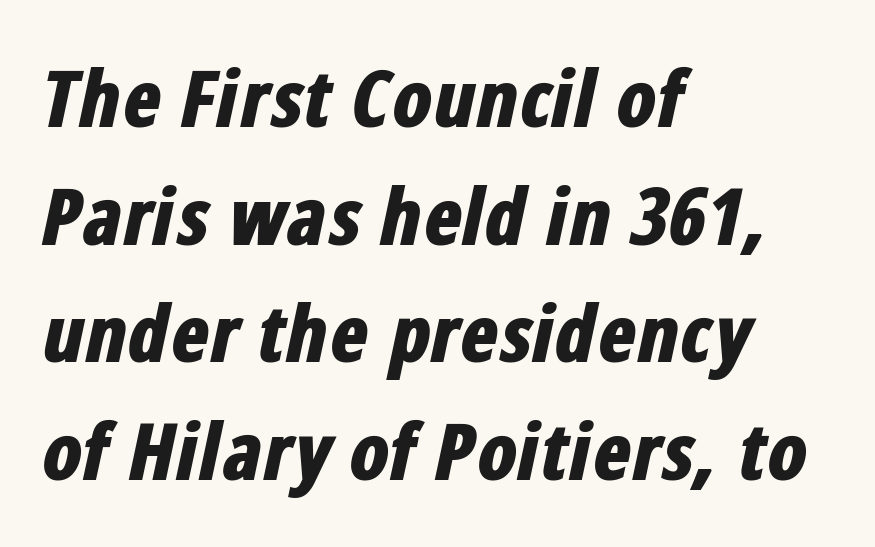
The letters are slanted; this is an italic face. Notice how the passage keeps a crisp vertical edge on the left only. This sample has the flowing, uneven cadence of proportional lettering. Letter spacing: default. How would I describe the line gaps? Plain and ordinary. The baseline area is clear.
